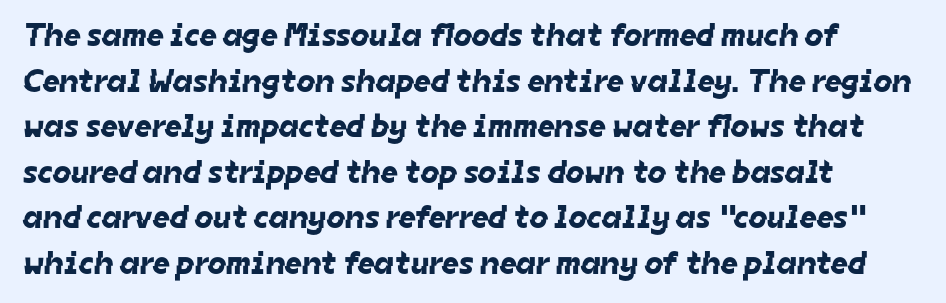
The image shows 33 px sans-serif type; set left-aligned, normal line spacing (1.38x), normal letter spacing, not underlined; low stroke contrast and a medium x-height.
